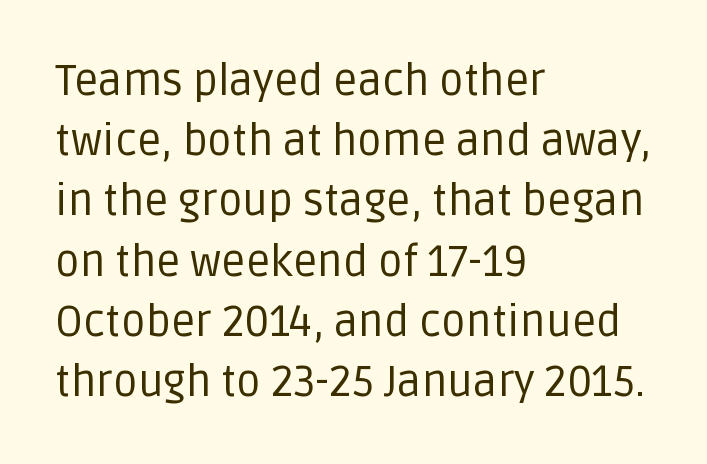
The image shows 43 px regular-weight sans-serif type, upright; set left-aligned, normal line spacing (1.4x), normal letter spacing, not underlined; low stroke contrast and a large x-height.
